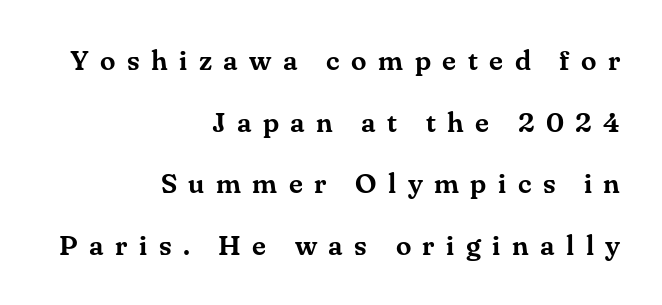
Honestly, the rows look like they've been pulled way apart. The font's upright variant was chosen for this text. This is serif lettering, the kind often seen in printed books. The space beneath each line is pristine and unruled. Looks like regular typesetting: each glyph gets only the width it needs. All the whitespace from short lines collects on the left.
